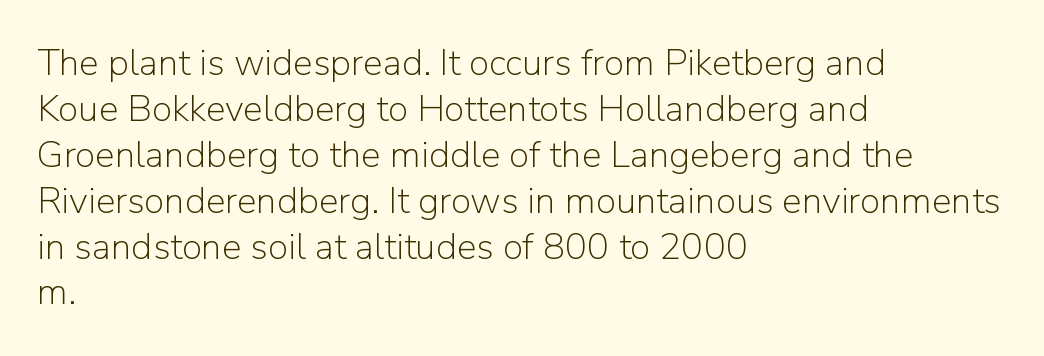
The image shows 37 px light sans-serif type, upright; set left-aligned, line spacing 1.24x, normal letter spacing, not underlined; low stroke contrast and a medium x-height.
